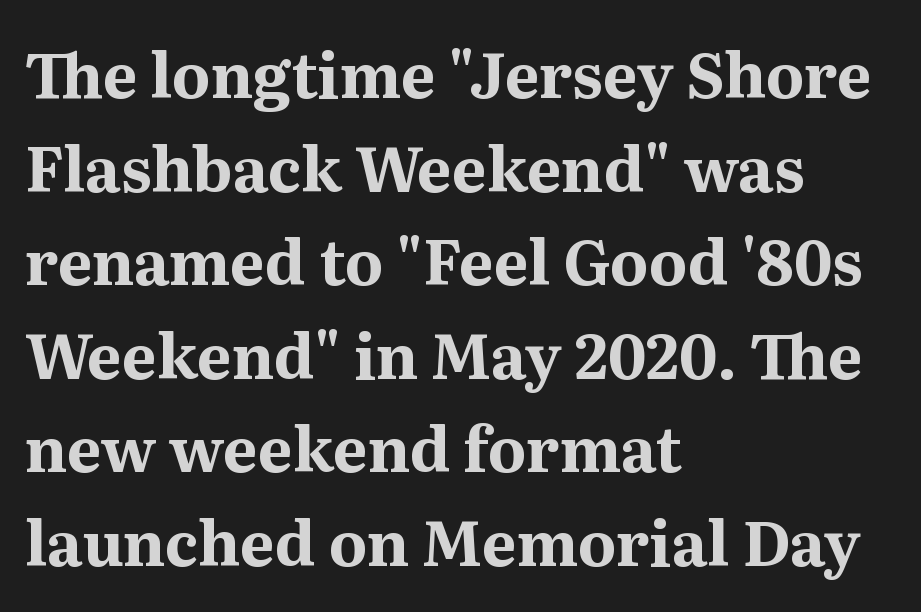
{"serif": "yes", "italic": "no", "bold": "yes", "weight": "bold", "width": "normal", "stroke_contrast": "medium", "x_height": "medium", "monospaced": "no", "underline": "no", "align": "left", "line_spacing": "normal", "line_spacing_ratio": 1.51, "letter_spacing": "normal", "letter_spacing_em": 0.0, "glyph_px": 62}
